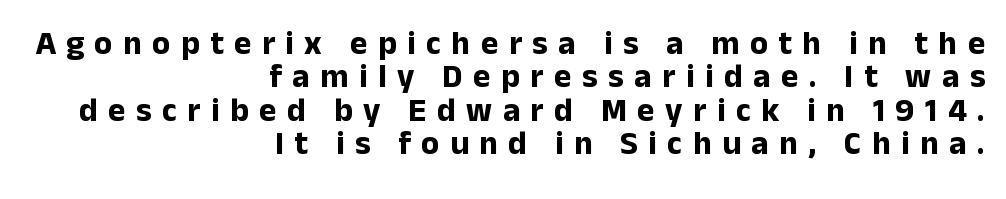
Q: Is the text bold? A: Yes.
Q: Is the text italic (slanted)? A: No, it is upright.
Q: Is the typeface a serif or a sans-serif typeface? A: Sans-serif.
Q: Is the text underlined? A: No.
Q: How is the paragraph aligned? A: Right-aligned.
Q: Is the spacing between letters normal or unusually wide? A: Unusually wide.
Q: Is the spacing between lines tight, normal or loose? A: Tight.
Q: Width (condensed, normal, or wide)? A: Normal.
Q: Stroke contrast? A: Low.
Q: x-height? A: Medium.
Q: Monospaced? A: No.
